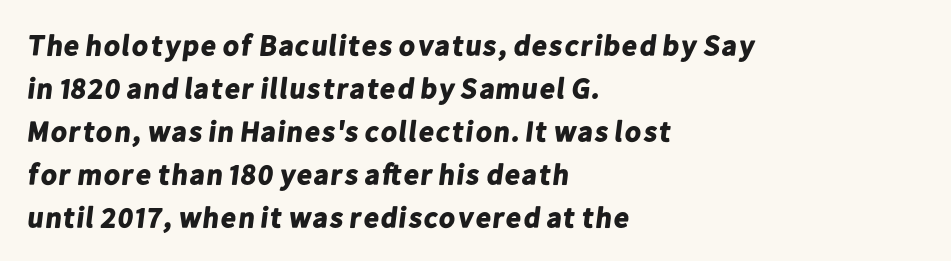
The image shows 29 px bold sans-serif type; set left-aligned, normal line spacing (1.48x), normal letter spacing, not underlined; low stroke contrast and a medium x-height.
